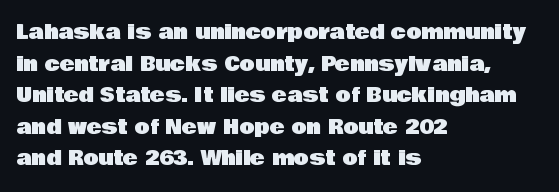
The image shows 20 px text type, upright; set left-aligned, normal line spacing (1.58x), normal letter spacing, not underlined.
